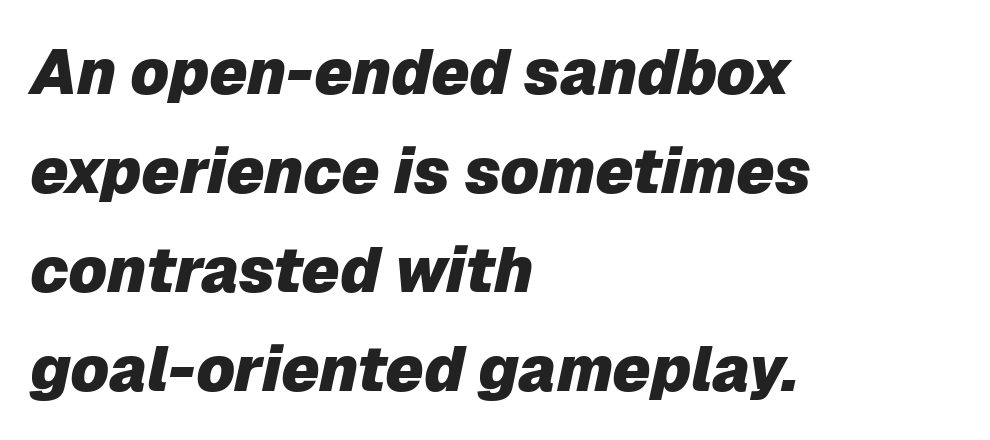
Anything drawn beneath the words? Only blank space. Is this a fixed-width face? No — the glyphs have proportional, varying widths. Italic: yes, the glyphs are oblique. Horizontal bands of white between lines are of average thickness.
